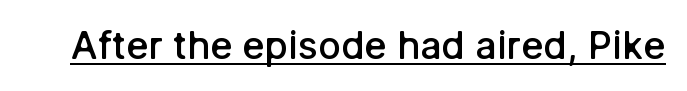
Ordinary non-slanted type is in use. Firm but not heavy-handed strokes: this text is semibold. The text was rendered using a sans face with plain stroke endings. The rendering uses natural spacing where letterforms have individual widths. Each word holds together tightly as a unit, with standard inter-letter gaps. Does a line run under the words? Yes, clearly.
